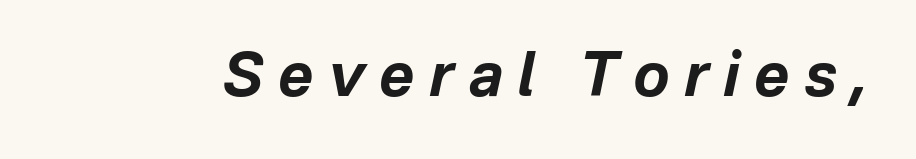
Q: Is the text bold? A: Yes.
Q: Is the text italic (slanted)? A: Yes, it leans right by about 12 degrees.
Q: Is the text underlined? A: No.
Q: Is the spacing between letters normal or unusually wide? A: Unusually wide.
Q: Width (condensed, normal, or wide)? A: Normal.
Q: Stroke contrast? A: Low.
Q: x-height? A: Medium.
Q: Monospaced? A: No.
